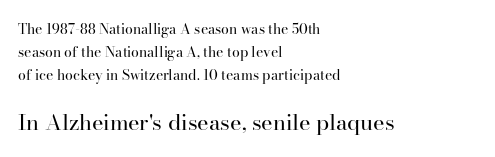
Observe the ordinary spacing: letters are neighbours, not strangers. This rendering features lettering with no underline. Italic? Not at all — the glyphs are vertical. Is there much room between lines? A standard amount, neither cramped nor airy. The strokes are not fattened; the text isn't bold. Here the second block reads like a headline and the first like body copy.
